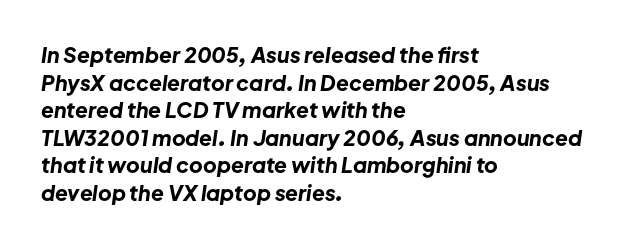
Q: Is the text bold? A: Yes.
Q: Is the text italic (slanted)? A: Yes, it leans right by about 8 degrees.
Q: Is the text underlined? A: No.
Q: How is the paragraph aligned? A: Left-aligned.
Q: Is the spacing between letters normal or unusually wide? A: Normal.
Q: Is the spacing between lines tight, normal or loose? A: Normal.
